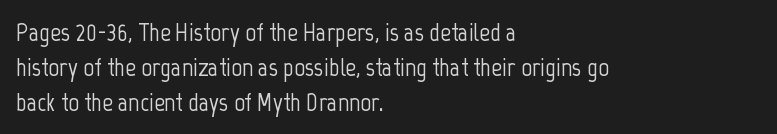
The letters stand straight up with perfectly vertical stems. Anything drawn beneath the words? Only blank space. Vertical spacing — default. Short note: letters normally spaced. Leftover space on each line is placed entirely after the last word.
